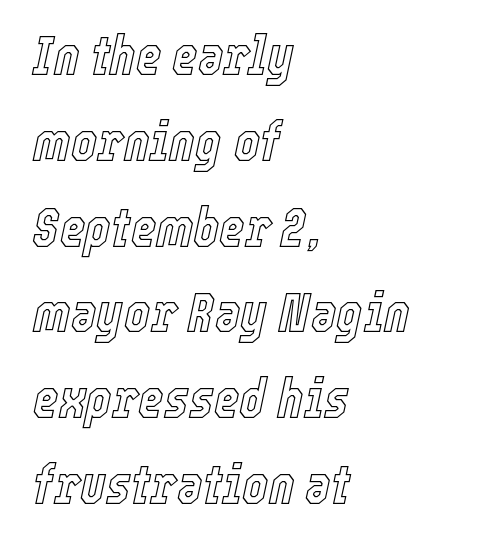
Q: Is the text italic (slanted)? A: Yes, it leans right by about 12 degrees.
Q: Is the text underlined? A: No.
Q: How is the paragraph aligned? A: Left-aligned.
Q: Is the spacing between letters normal or unusually wide? A: Normal.
Q: Is the spacing between lines tight, normal or loose? A: Normal.
Q: Width (condensed, normal, or wide)? A: Condensed.
Q: x-height? A: Medium.
Q: Monospaced? A: No.
